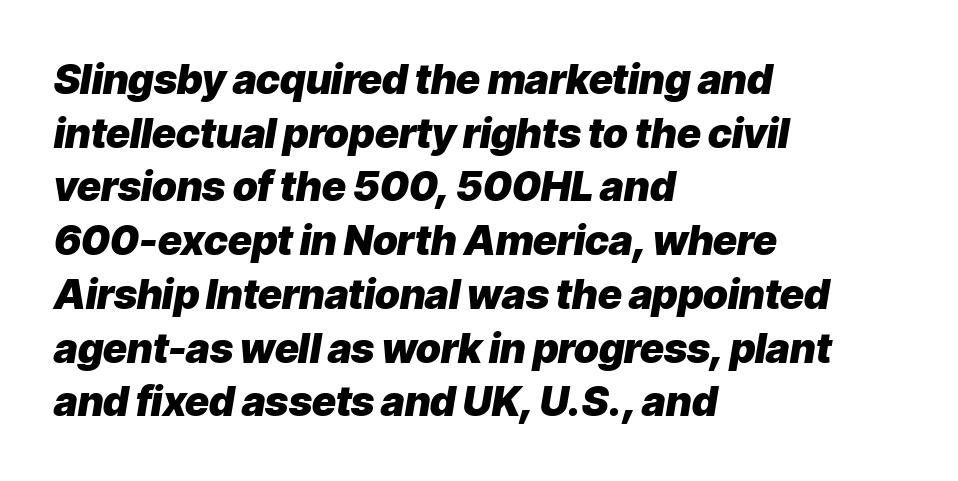
The letters advance in unequal steps, a hallmark of proportional type. Glyph-to-glyph distance matches everyday printed text. Pretty heavy lettering here — definitely bold. It's the slanting kind of type. All the whitespace from short lines collects on the right. Descenders are the only things crossing below the line.
